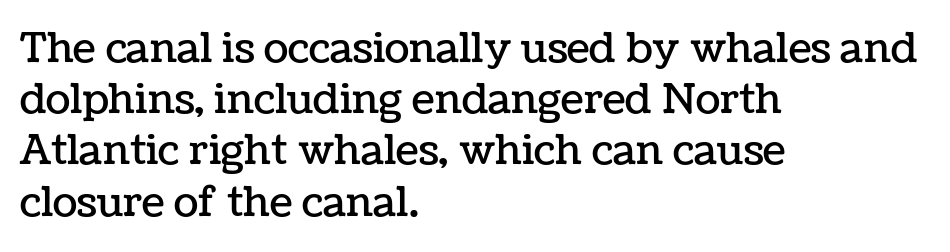
The image shows 41 px text type, upright; set left-aligned, normal line spacing (1.25x), normal letter spacing, not underlined; low stroke contrast and a medium x-height.
